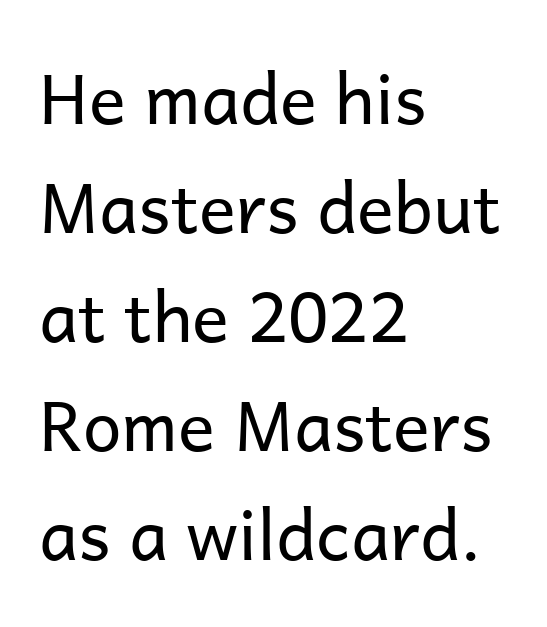
{"serif": "no", "italic": "no", "bold": "no", "weight": "regular", "width": "normal", "stroke_contrast": "low", "x_height": "medium", "monospaced": "no", "underline": "no", "align": "left", "line_spacing": "normal", "line_spacing_ratio": 1.58, "letter_spacing": "normal", "letter_spacing_em": 0.0, "glyph_px": 69}
